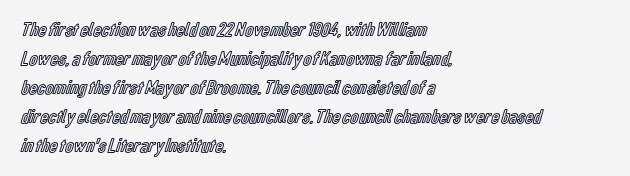
Rows of type keep a routine distance in the vertical direction. Is the block centered? No — it sits flush against the left margin. Letters rest on an invisible, unmarked baseline.
